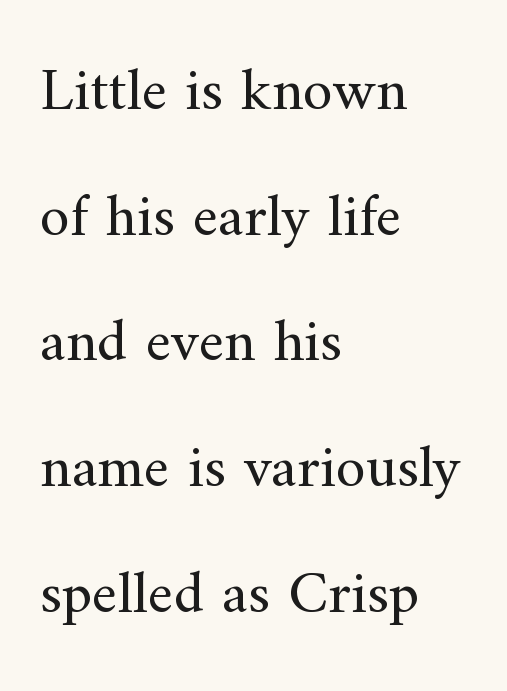
{"serif": "yes", "italic": "no", "bold": "no", "weight": "regular", "width": "normal", "stroke_contrast": "medium", "x_height": "small", "monospaced": "no", "underline": "no", "align": "left", "line_spacing": "loose", "line_spacing_ratio": 2.06, "letter_spacing": "normal", "letter_spacing_em": 0.0, "glyph_px": 61}
